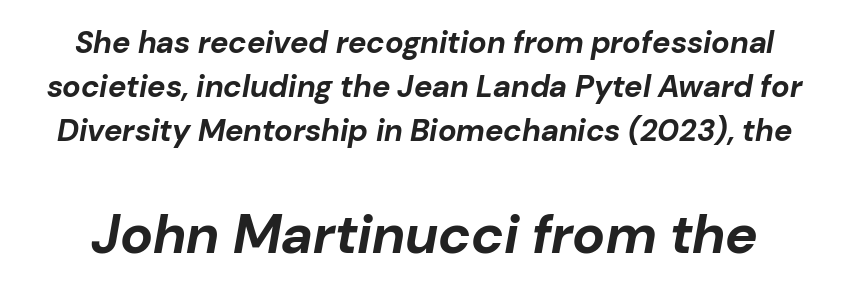
Q: Is the text bold? A: Yes.
Q: Is the text italic (slanted)? A: Yes, it leans right by about 10 degrees.
Q: Is the text underlined? A: No.
Q: Is the spacing between letters normal or unusually wide? A: Normal.
Q: Is the spacing between lines tight, normal or loose? A: Normal.
Q: Which block of text is set in a larger size, the first (top) or the second (bottom)? A: The second (bottom) one.
Q: Width (condensed, normal, or wide)? A: Normal.
Q: Stroke contrast? A: Low.
Q: x-height? A: Medium.
Q: Monospaced? A: No.
